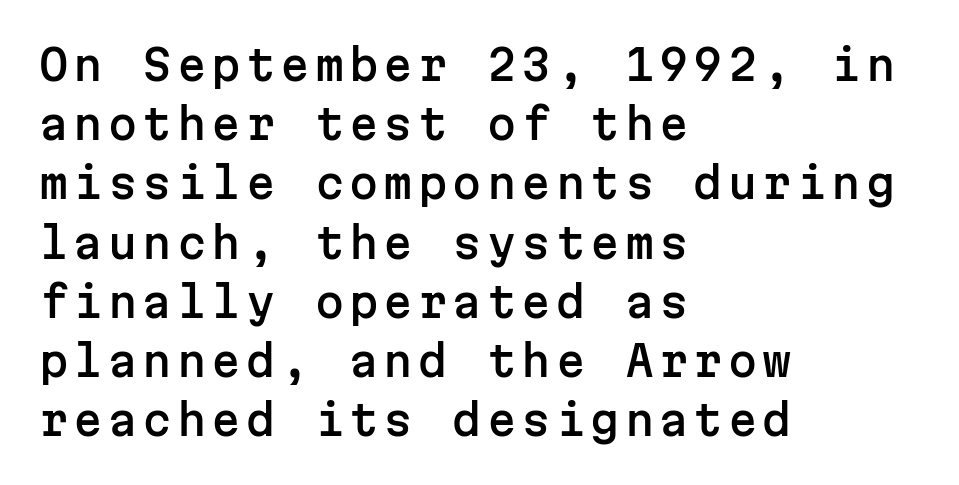
The space beneath each line is pristine and unruled. These lines are rendered in a fixed-pitch font. These lines are composed in type without serifs. The compositor pushed each line to the left boundary.
